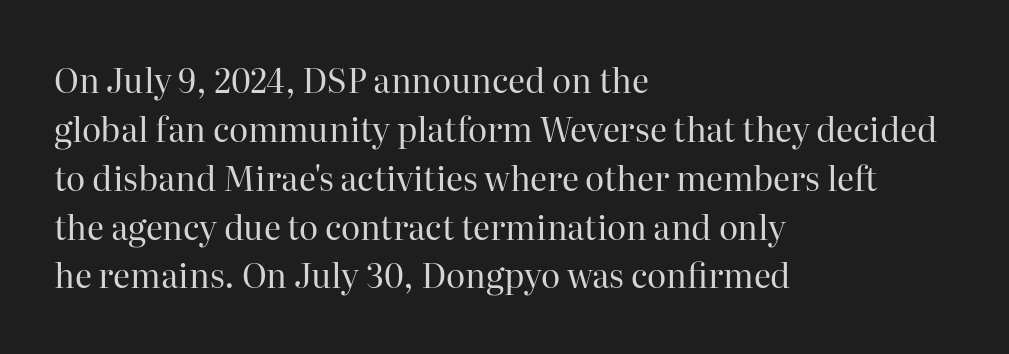
{"serif": "yes", "italic": "no", "bold": "no", "weight": "regular", "width": "normal", "stroke_contrast": "high", "x_height": "medium", "monospaced": "no", "underline": "no", "align": "left", "line_spacing": "normal", "line_spacing_ratio": 1.48, "letter_spacing": "normal", "letter_spacing_em": 0.0, "glyph_px": 33}
